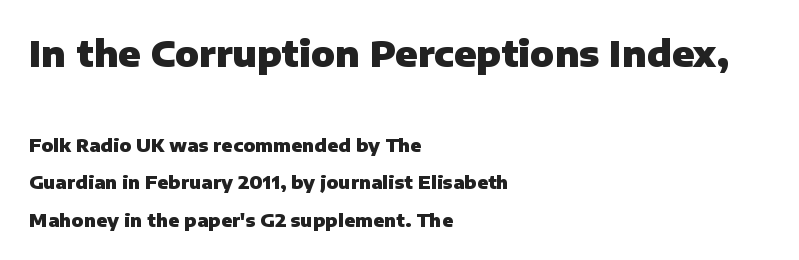
The image shows 36 px heavy sans-serif type, upright; set left-aligned, loose line spacing (2.08x), normal letter spacing, not underlined; the first (top) block is 2.0x larger; low stroke contrast and a medium x-height.
